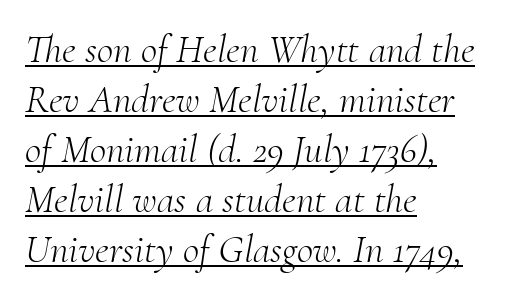
The image shows 40 px light serif type, italic (leaning right); set left-aligned, normal line spacing (1.25x), normal letter spacing, underlined; medium stroke contrast and a small x-height.
